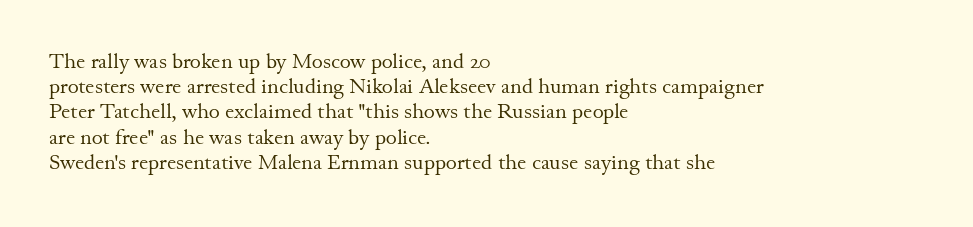
Q: Is the text bold? A: No.
Q: Is the text italic (slanted)? A: No, it is upright.
Q: Is the text underlined? A: No.
Q: How is the paragraph aligned? A: Left-aligned.
Q: Is the spacing between letters normal or unusually wide? A: Normal.
